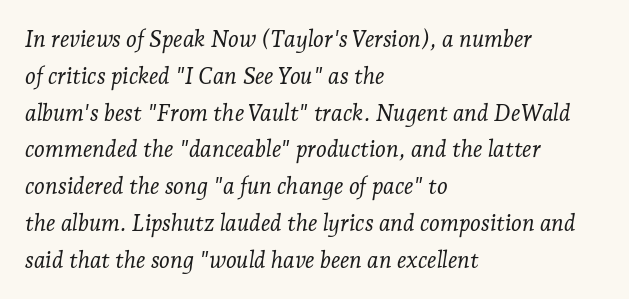
Q: Is the text bold? A: No.
Q: Is the text italic (slanted)? A: Yes, it leans right by about 7 degrees.
Q: Is the text underlined? A: No.
Q: How is the paragraph aligned? A: Left-aligned.
Q: Is the spacing between letters normal or unusually wide? A: Normal.
Q: Is the spacing between lines tight, normal or loose? A: Normal.
